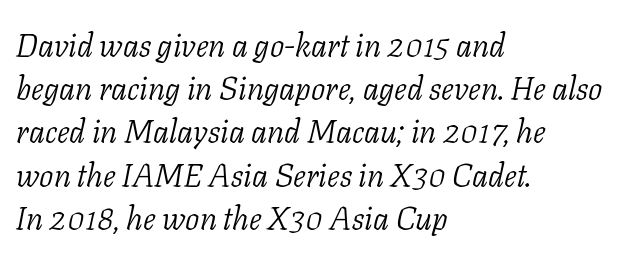
Check the space under the baseline: it is left empty. Honestly, the letter spacing is just normal — you wouldn't notice it. Looks like regular typesetting: each glyph gets only the width it needs. The typesetter chose a ragged-right arrangement here. If you measured baseline to baseline, you'd find a middling distance. Is the type heavy? It reads as light-to-regular instead.
